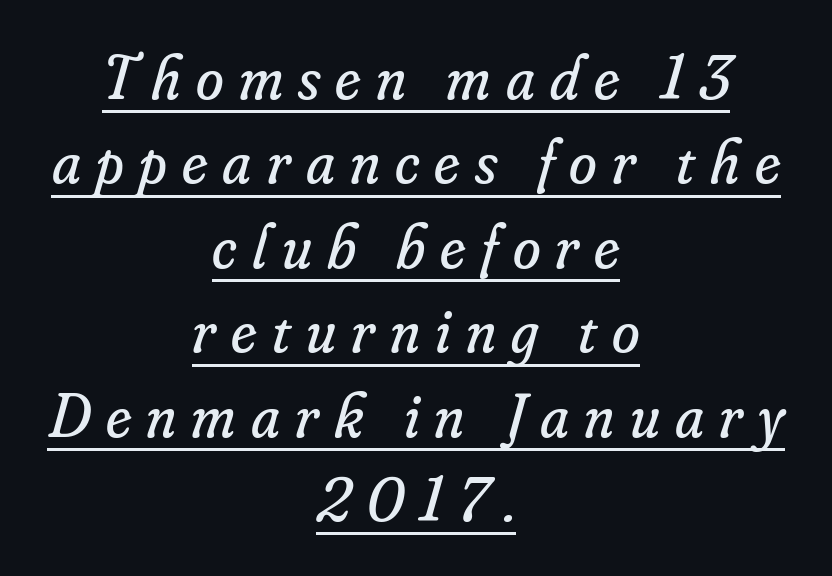
The image shows 63 px regular-weight serif type, italic (leaning right); set centered, normal line spacing (1.34x), unusually wide letter spacing (+0.24 em), underlined; low stroke contrast and a small x-height.
